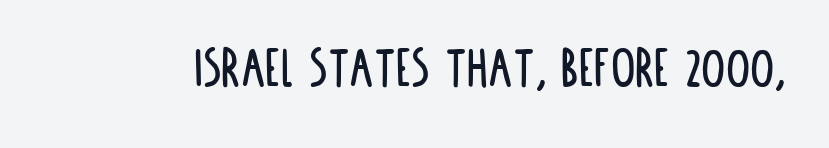
A typesetter would call this proportional, since set widths differ per character. Compared with typical body copy, the letter spacing here is the same. No italicization has been applied; the sample stays upright. The string is rendered with underlining switched off. Check where the strokes stop: nothing finishes them off — pure sans.
